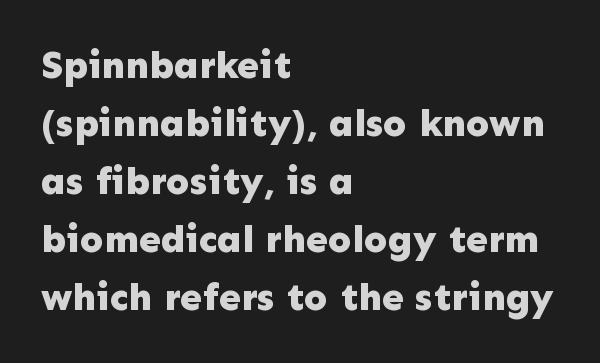
Proportional: the letters do not fall into vertical columns. As a designer I'd log this as weight 700, bold. If you drew a ruler down the left edge, every line would touch it. Observe the absence of serifs on each vertical stroke in this sample. Descenders are the only things crossing below the line.
